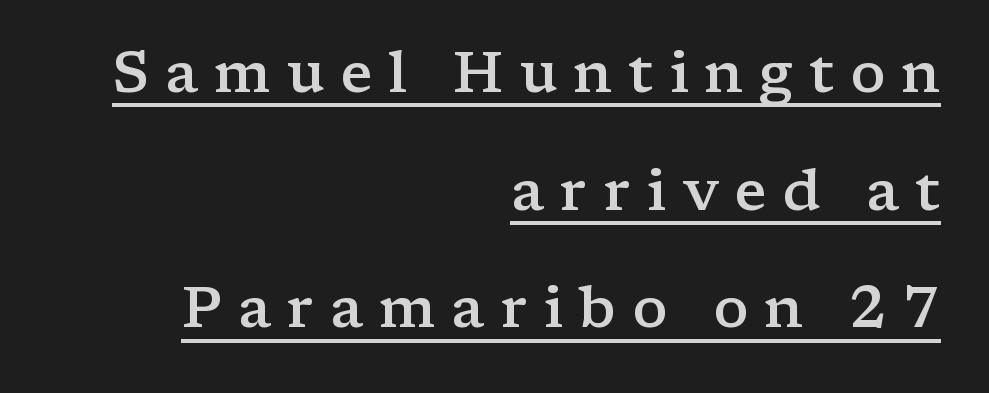
The string is rendered with underlining switched on. You can tell it's not italic because the verticals are truly vertical. Tracking here is generous; glyphs stand well apart from one another. Short and long lines alike share a common ending point at right. Students, observe: this is what heavily led, spacious text looks like. A bit beefed up — I'd call it semibold rather than bold.
